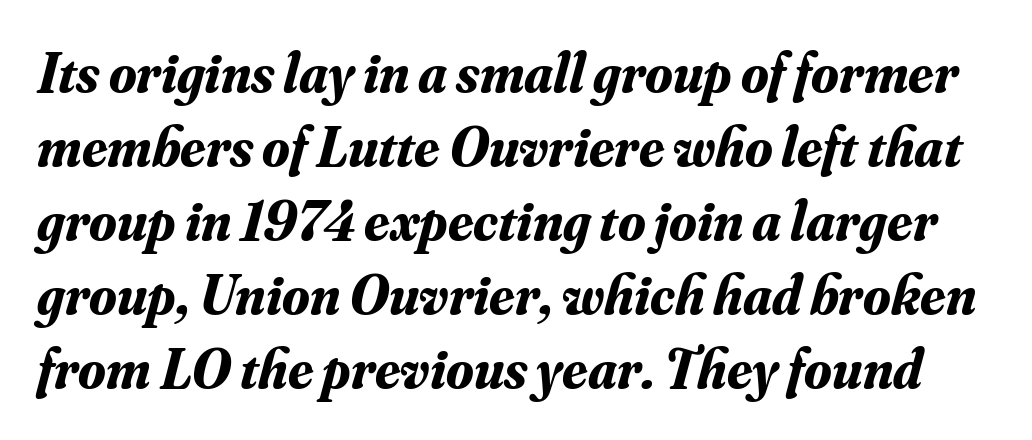
The image shows 56 px bold serif type, italic (leaning right); set normal line spacing (1.32x), normal letter spacing, not underlined; medium stroke contrast and a small x-height.
